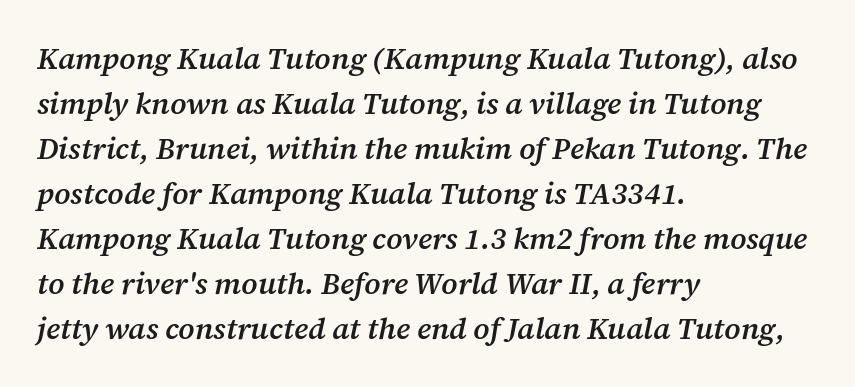
{"serif": "yes", "italic": "yes", "lean": "right", "slant_degrees": 12, "bold": "semi", "weight": "semibold", "width": "normal", "stroke_contrast": "medium", "x_height": "medium", "monospaced": "no", "underline": "no", "align": "left", "line_spacing": "normal", "line_spacing_ratio": 1.5, "letter_spacing": "normal", "letter_spacing_em": 0.0, "glyph_px": 30}
